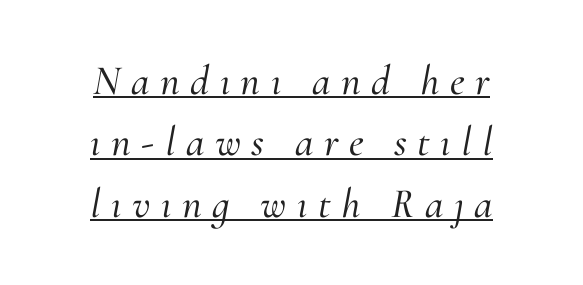
Q: Is the text italic (slanted)? A: Yes, it leans right by about 10 degrees.
Q: Is the typeface a serif or a sans-serif typeface? A: Serif.
Q: Is the text underlined? A: Yes.
Q: How is the paragraph aligned? A: Centered.
Q: Is the spacing between letters normal or unusually wide? A: Unusually wide.
Q: Is the spacing between lines tight, normal or loose? A: Normal.
Q: Width (condensed, normal, or wide)? A: Normal.
Q: Stroke contrast? A: Medium.
Q: x-height? A: Small.
Q: Monospaced? A: No.
